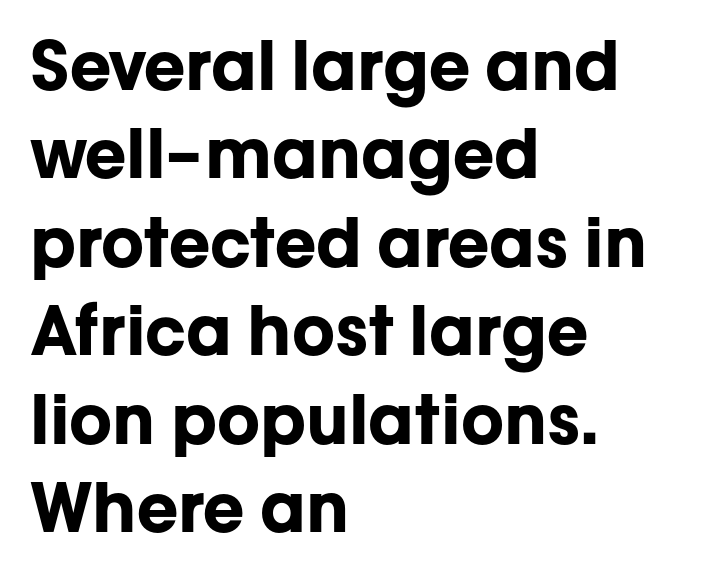
Q: Is the text bold? A: Yes.
Q: Is the text italic (slanted)? A: No, it is upright.
Q: Is the typeface a serif or a sans-serif typeface? A: Sans-serif.
Q: Is the text underlined? A: No.
Q: How is the paragraph aligned? A: Left-aligned.
Q: Is the spacing between letters normal or unusually wide? A: Normal.
Q: Is the spacing between lines tight, normal or loose? A: Normal.
Q: Width (condensed, normal, or wide)? A: Normal.
Q: Stroke contrast? A: Low.
Q: x-height? A: Medium.
Q: Monospaced? A: No.
